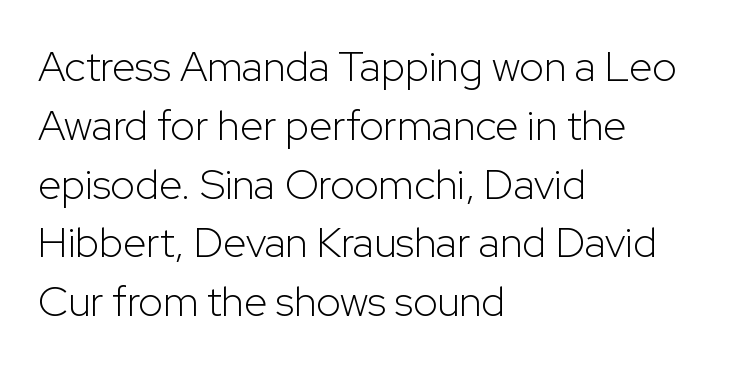
{"serif": "no", "italic": "no", "bold": "no", "weight": "light", "width": "normal", "stroke_contrast": "low", "x_height": "medium", "monospaced": "no", "underline": "no", "align": "left", "line_spacing": "normal", "line_spacing_ratio": 1.4, "letter_spacing": "normal", "letter_spacing_em": 0.0, "glyph_px": 42}
